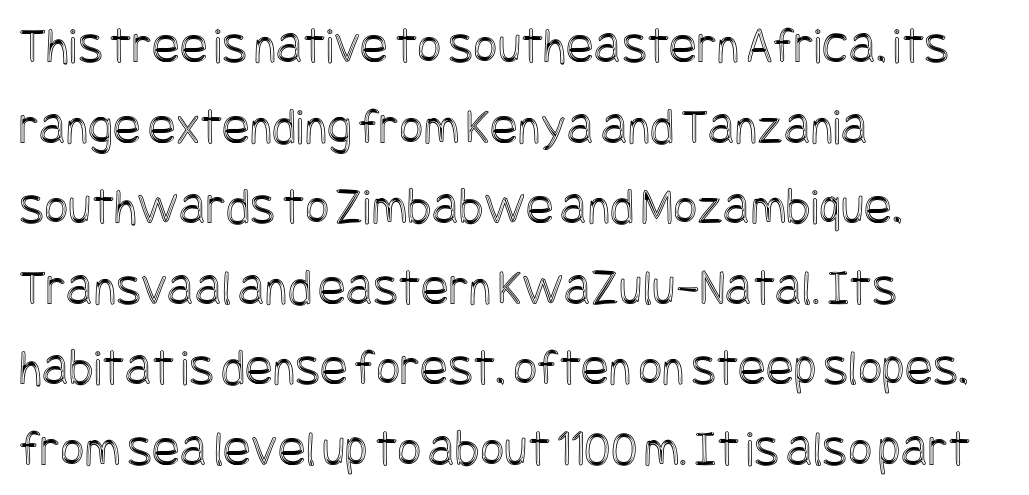
{"italic": "no", "width": "condensed", "x_height": "large", "underline": "no", "align": "left", "line_spacing": "normal", "line_spacing_ratio": 1.55, "letter_spacing": "normal", "letter_spacing_em": 0.0, "glyph_px": 52}
